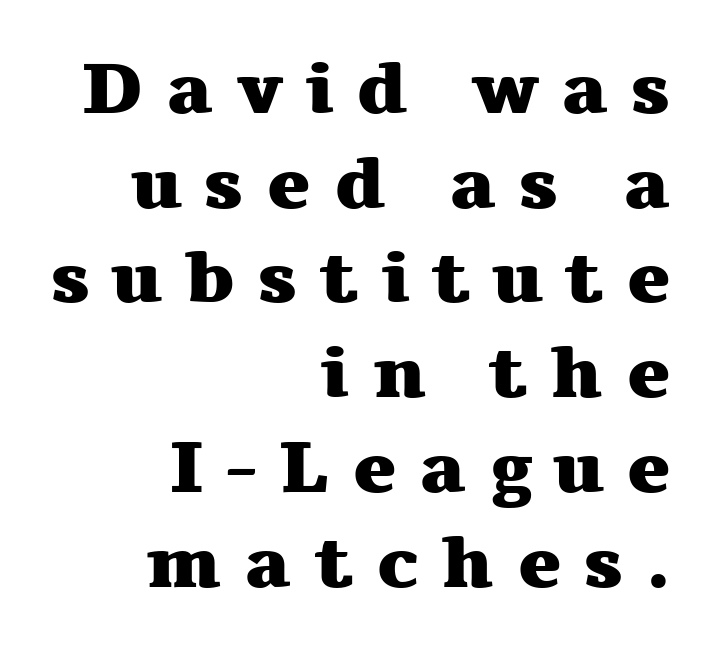
Has an underline been added? It has not. The characters look thick and weighty, a clear bold. Is this a fixed-width face? No — the glyphs have proportional, varying widths. Italic? Not at all — the glyphs are vertical. The rendering uses a moderate line-height, typical for paragraphs.
